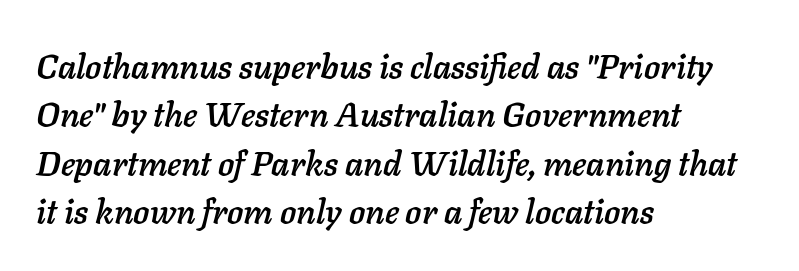
Q: Is the text italic (slanted)? A: Yes, it leans right by about 11 degrees.
Q: Is the text underlined? A: No.
Q: How is the paragraph aligned? A: Left-aligned.
Q: Is the spacing between letters normal or unusually wide? A: Normal.
Q: Is the spacing between lines tight, normal or loose? A: Normal.
Q: Width (condensed, normal, or wide)? A: Normal.
Q: Stroke contrast? A: Low.
Q: x-height? A: Medium.
Q: Monospaced? A: No.
